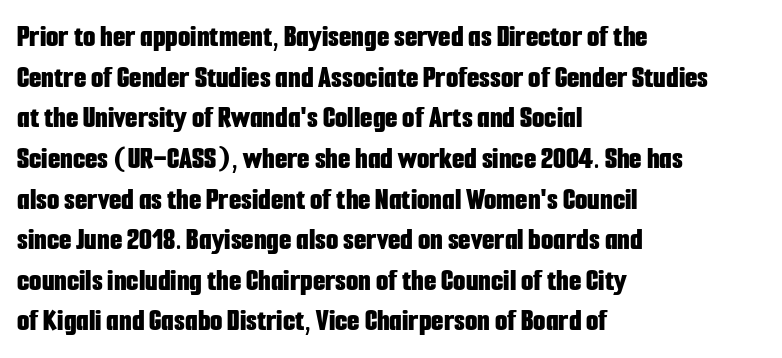
{"serif": "no", "italic": "no", "bold": "yes", "weight": "bold", "width": "condensed", "stroke_contrast": "low", "x_height": "medium", "monospaced": "no", "underline": "no", "align": "left", "line_spacing": "normal", "line_spacing_ratio": 1.27, "letter_spacing": "normal", "letter_spacing_em": 0.0, "glyph_px": 32}
